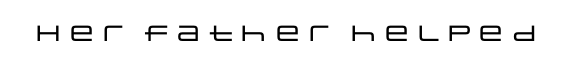
The image shows 22 px text type, upright; set normal letter spacing, not underlined.
